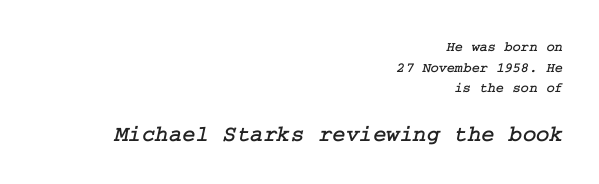
Words appear dense and cohesive because spacing is normal. Caption: upper text group reduced, lower text group enlarged. Where is the straight margin? On the right. Descenders hang freely into open space. Successive baselines arrive at the customary interval.
